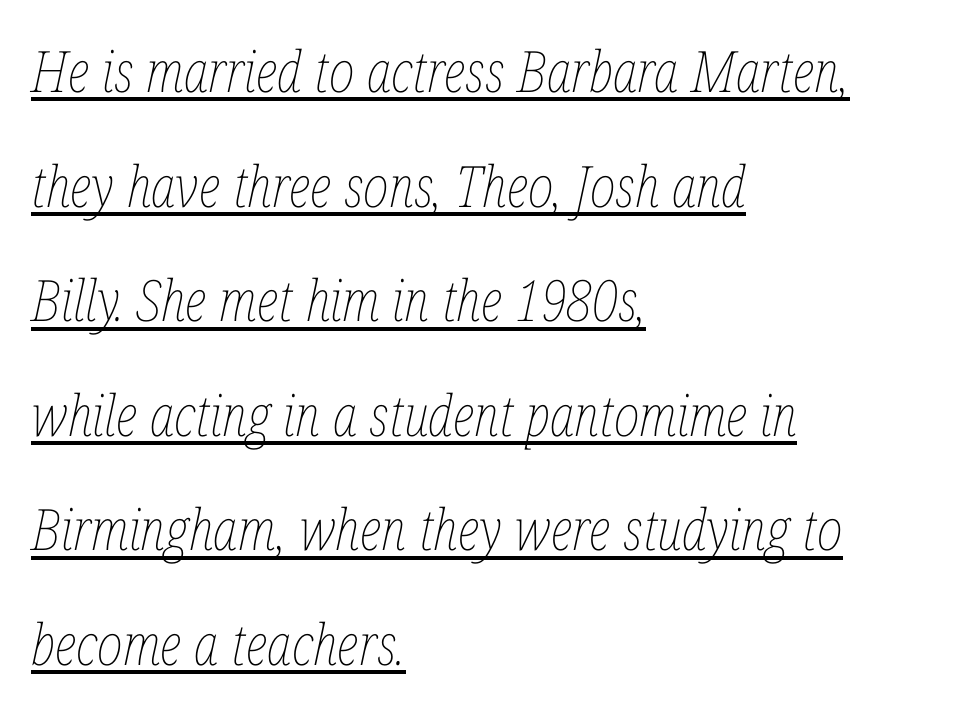
Q: Is the text bold? A: No.
Q: Is the text italic (slanted)? A: Yes, it leans right by about 12 degrees.
Q: Is the text underlined? A: Yes.
Q: How is the paragraph aligned? A: Left-aligned.
Q: Is the spacing between letters normal or unusually wide? A: Normal.
Q: Is the spacing between lines tight, normal or loose? A: Loose.
Q: Width (condensed, normal, or wide)? A: Condensed.
Q: Stroke contrast? A: Low.
Q: x-height? A: Medium.
Q: Monospaced? A: No.
